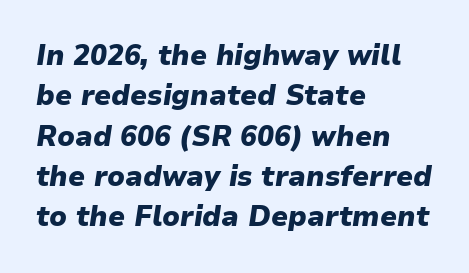
The paragraph has a hard left edge and a soft right edge. Each new line begins a customary step beneath the previous one. Heavy-handed strokes throughout: this text is bold. A typesetter would call this proportional, since set widths differ per character.
